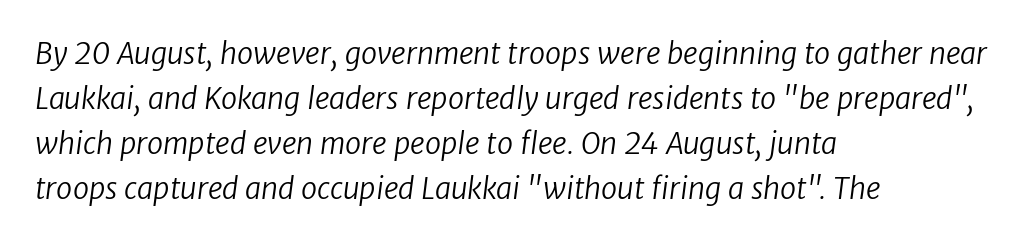
The image shows 29 px regular-weight sans-serif type; set left-aligned, normal line spacing (1.55x), normal letter spacing, not underlined; low stroke contrast and a medium x-height.
